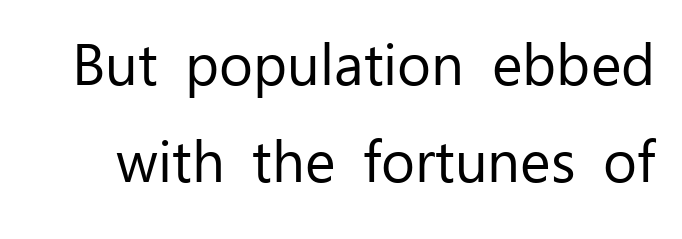
The image shows 58 px regular-weight sans-serif type, upright; set normal line spacing (1.68x), normal letter spacing, not underlined; low stroke contrast and a medium x-height.
